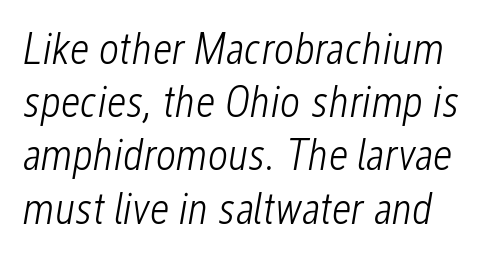
No chunkiness to these letters — they're not bold. The face used here is proportionally spaced, like ordinary book or web type. The passage shown has conventional tracking throughout. Designer's note — italics engaged.
